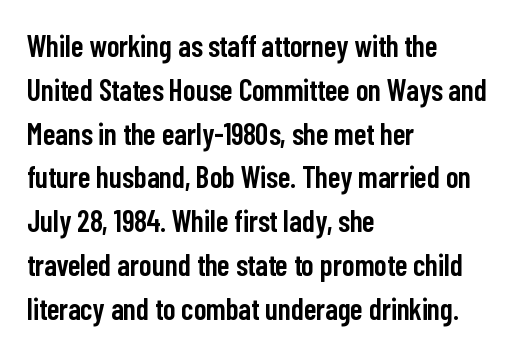
{"serif": "no", "italic": "no", "bold": "semi", "weight": "semibold", "width": "condensed", "stroke_contrast": "low", "x_height": "medium", "monospaced": "no", "underline": "no", "align": "left", "line_spacing": "normal", "line_spacing_ratio": 1.46, "letter_spacing": "normal", "letter_spacing_em": 0.0, "glyph_px": 30}
